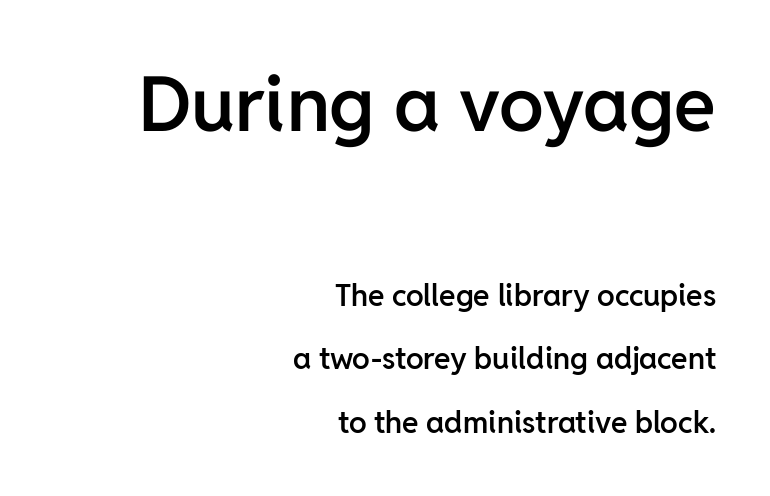
The image shows 76 px semibold sans-serif type, upright; set right-aligned, loose line spacing (2.11x), normal letter spacing, not underlined; the first (top) block is 2.53x larger; low stroke contrast and a medium x-height.
